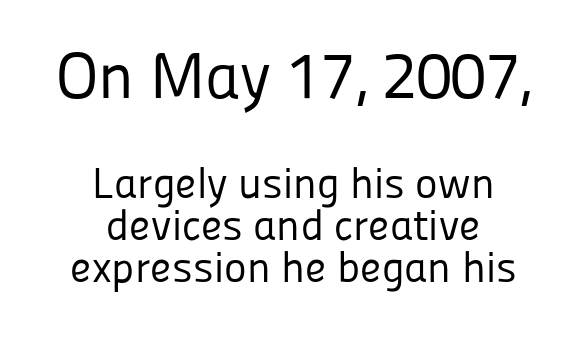
Q: Is the text bold? A: No.
Q: Is the text italic (slanted)? A: No, it is upright.
Q: Is the typeface a serif or a sans-serif typeface? A: Sans-serif.
Q: Is the text underlined? A: No.
Q: How is the paragraph aligned? A: Centered.
Q: Is the spacing between letters normal or unusually wide? A: Normal.
Q: Is the spacing between lines tight, normal or loose? A: Tight.
Q: Which block of text is set in a larger size, the first (top) or the second (bottom)? A: The first (top) one.
Q: Width (condensed, normal, or wide)? A: Normal.
Q: Stroke contrast? A: Low.
Q: x-height? A: Medium.
Q: Monospaced? A: No.
